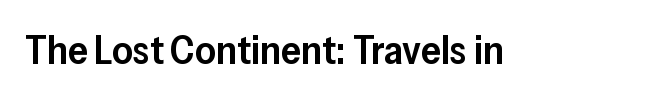
The image shows 40 px semibold sans-serif type, upright; set normal letter spacing, not underlined; low stroke contrast and a medium x-height.
